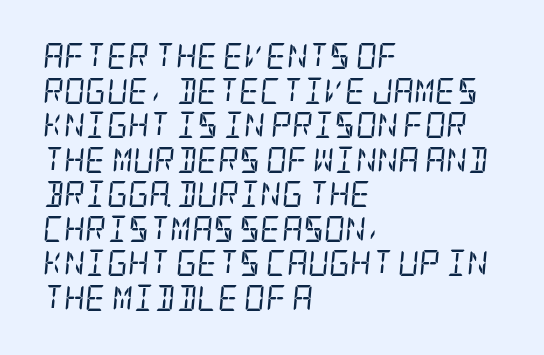
Q: Is the text bold? A: No.
Q: Is the text italic (slanted)? A: Yes, it leans right by about 5 degrees.
Q: Is the text underlined? A: No.
Q: How is the paragraph aligned? A: Left-aligned.
Q: Is the spacing between letters normal or unusually wide? A: Normal.
Q: Is the spacing between lines tight, normal or loose? A: Normal.
